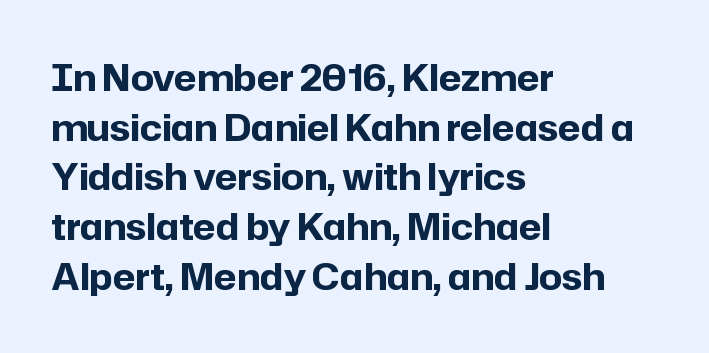
Default kerning and tracking; the words read as compact shapes. The lines in this sample share a left origin and differ only in where they stop. The face used here is a sans, in the tradition of grotesques and geometrics. A normal amount of white space separates one row of letters from the next. This sample has the flowing, uneven cadence of proportional lettering. Weight check: bold — yes, fully.
